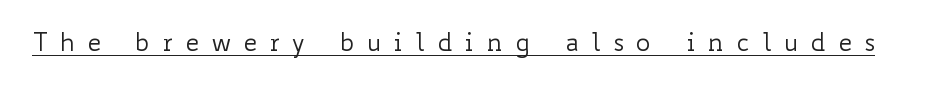
Q: Is the text bold? A: No.
Q: Is the text italic (slanted)? A: No, it is upright.
Q: Is the text underlined? A: Yes.
Q: Is the spacing between letters normal or unusually wide? A: Unusually wide.
